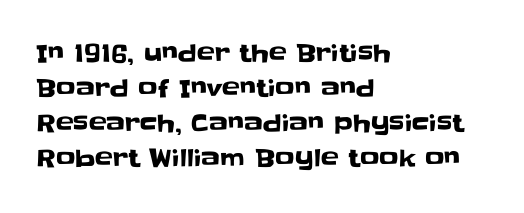
{"italic": "no", "underline": "no", "align": "left", "line_spacing": "normal", "line_spacing_ratio": 1.46, "letter_spacing": "normal", "letter_spacing_em": 0.0, "glyph_px": 24}
